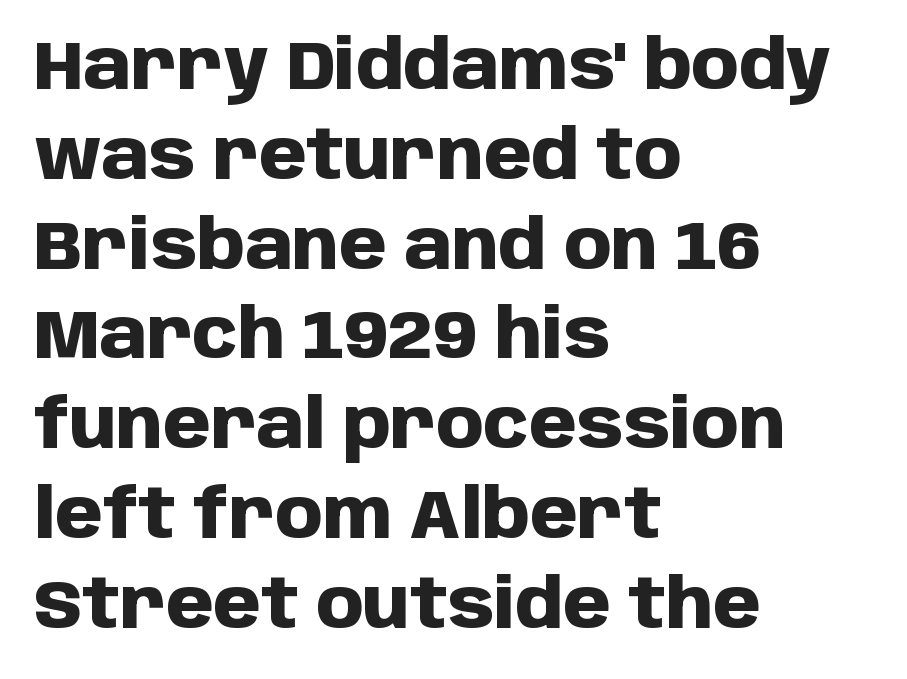
Q: Is the text bold? A: Yes.
Q: Is the text italic (slanted)? A: No, it is upright.
Q: Is the typeface a serif or a sans-serif typeface? A: Sans-serif.
Q: Is the text underlined? A: No.
Q: How is the paragraph aligned? A: Left-aligned.
Q: Is the spacing between letters normal or unusually wide? A: Normal.
Q: Is the spacing between lines tight, normal or loose? A: Normal.
Q: Width (condensed, normal, or wide)? A: Normal.
Q: Stroke contrast? A: Low.
Q: x-height? A: Large.
Q: Monospaced? A: No.
